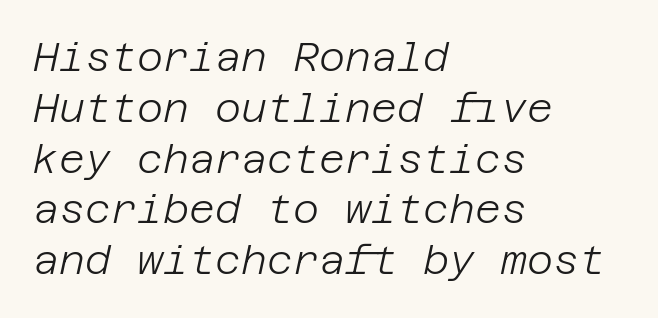
{"italic": "yes", "lean": "right", "slant_degrees": 12, "bold": "no", "weight": "light", "width": "normal", "stroke_contrast": "low", "x_height": "large", "underline": "no", "align": "left", "line_spacing": "normal", "line_spacing_ratio": 1.27, "letter_spacing": "normal", "letter_spacing_em": 0.0, "glyph_px": 40}
